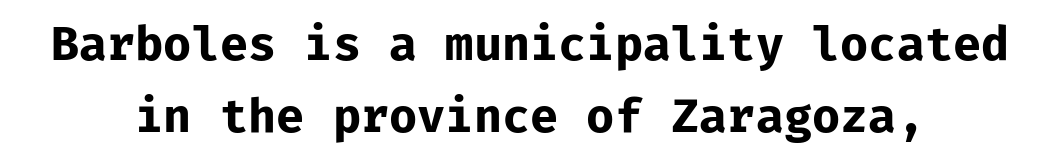
The strokes are fattened all the way to bold. Look at the bottom of the vertical strokes: they stop flat, with no serifs. Every character here occupies the same horizontal width, giving the sample a typewriter-like rhythm. Words appear dense and cohesive because spacing is normal. Visually the block forms a symmetrical silhouette, jagged on both flanks.
